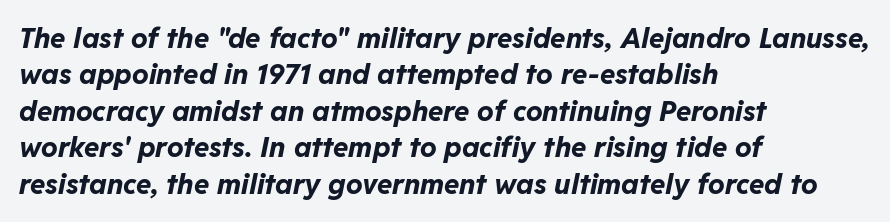
The words here are not underlined. Does the lettering tilt? It does — this is italic. Left-aligned paragraph, ragged on the right. Heft: maximum for text — a bold. The gaps between neighbouring characters are ordinary and unremarkable. Here the designer chose a conventional face with non-uniform glyph widths.
